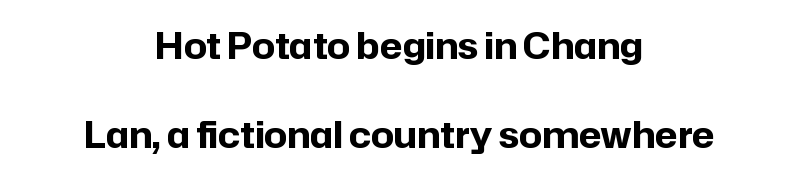
The image shows 36 px bold sans-serif type, upright; set centered, loose line spacing (2.47x), normal letter spacing, not underlined; low stroke contrast and a medium x-height.
